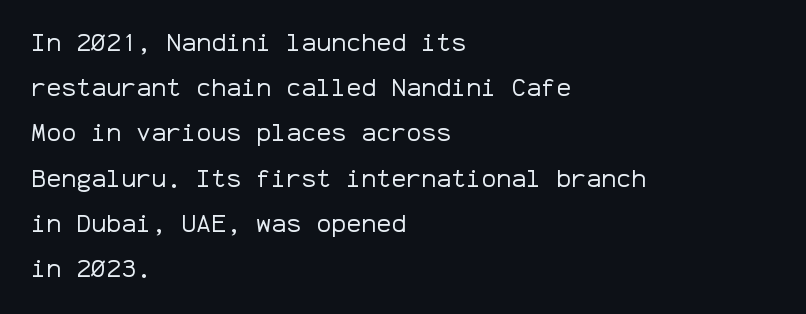
Q: Is the text bold? A: No.
Q: Is the text italic (slanted)? A: No, it is upright.
Q: Is the text underlined? A: No.
Q: How is the paragraph aligned? A: Left-aligned.
Q: Is the spacing between letters normal or unusually wide? A: Normal.
